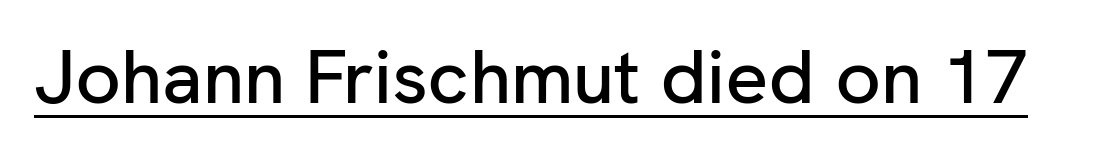
{"serif": "no", "italic": "no", "width": "normal", "stroke_contrast": "low", "x_height": "medium", "monospaced": "no", "underline": "yes", "letter_spacing": "normal", "letter_spacing_em": 0.0, "glyph_px": 75}
